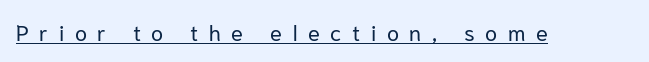
The image shows 22 px text type, upright; set unusually wide letter spacing (+0.48 em), underlined.
